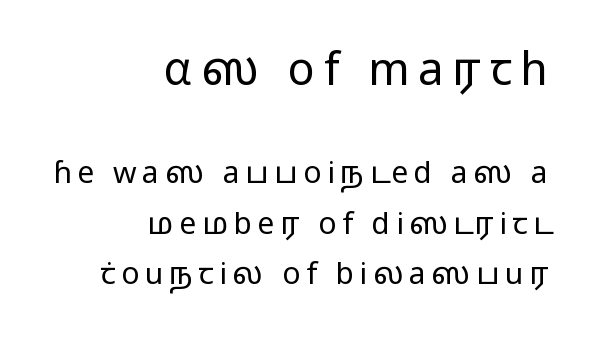
Q: Is the text bold? A: No.
Q: Is the text italic (slanted)? A: No, it is upright.
Q: Is the typeface a serif or a sans-serif typeface? A: Sans-serif.
Q: Is the text underlined? A: No.
Q: How is the paragraph aligned? A: Right-aligned.
Q: Is the spacing between lines tight, normal or loose? A: Normal.
Q: Which block of text is set in a larger size, the first (top) or the second (bottom)? A: The first (top) one.
Q: Width (condensed, normal, or wide)? A: Wide.
Q: Stroke contrast? A: Low.
Q: x-height? A: Medium.
Q: Monospaced? A: No.
